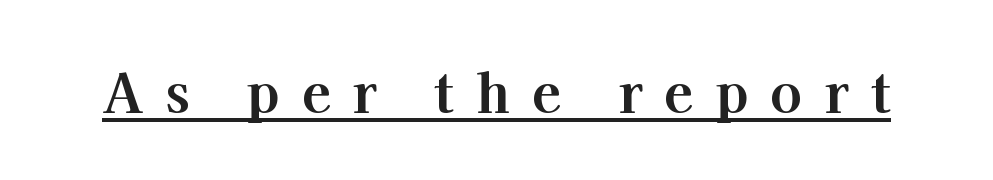
Q: Is the text bold? A: Yes.
Q: Is the text italic (slanted)? A: No, it is upright.
Q: Is the typeface a serif or a sans-serif typeface? A: Serif.
Q: Is the text underlined? A: Yes.
Q: Is the spacing between letters normal or unusually wide? A: Unusually wide.
Q: Width (condensed, normal, or wide)? A: Normal.
Q: Stroke contrast? A: High.
Q: x-height? A: Medium.
Q: Monospaced? A: No.
